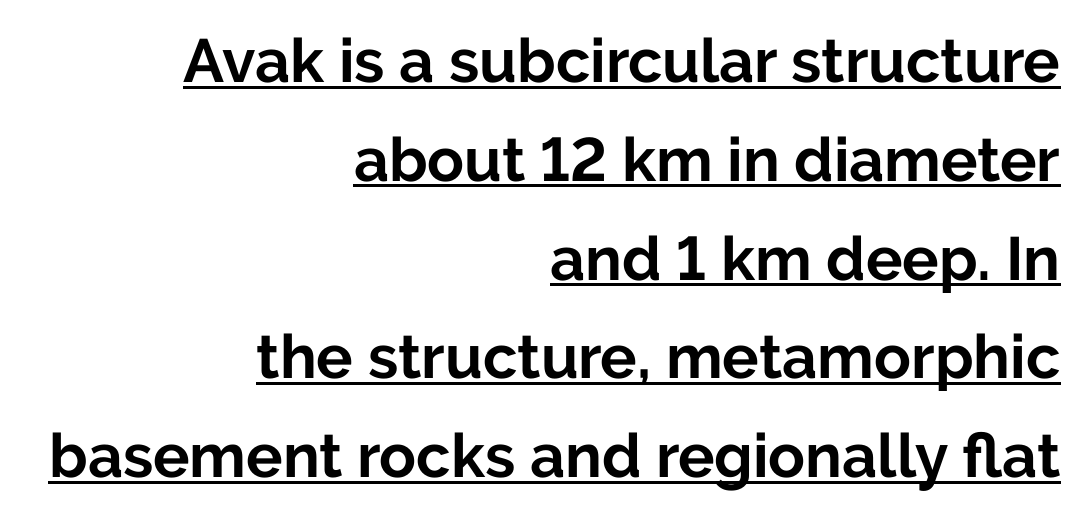
The image shows 61 px bold sans-serif type, upright; set right-aligned, normal line spacing (1.62x), normal letter spacing, underlined; low stroke contrast and a medium x-height.
